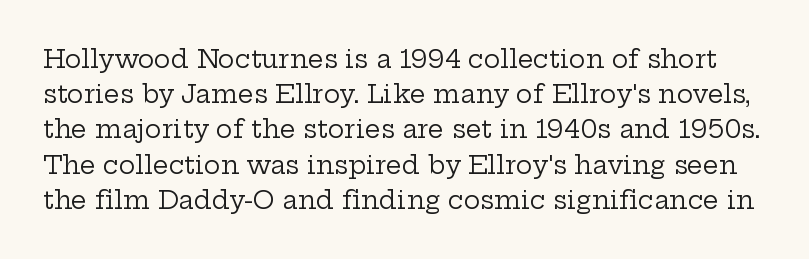
Q: Is the text bold? A: No.
Q: Is the text italic (slanted)? A: No, it is upright.
Q: Is the text underlined? A: No.
Q: Is the spacing between letters normal or unusually wide? A: Normal.
Q: Is the spacing between lines tight, normal or loose? A: Normal.
